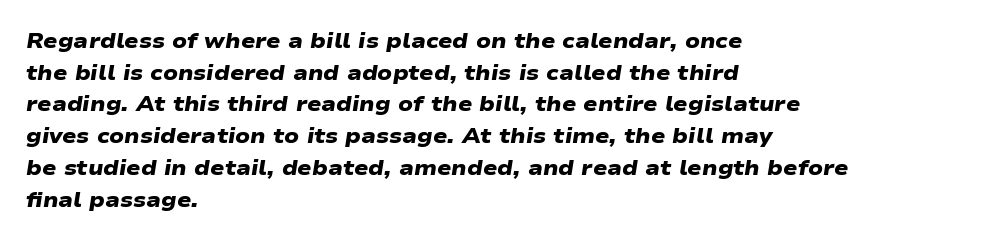
Check the space under the baseline: it is left empty. Typeset ragged right — the left edge is the straight one. Typographic density is high because the face is bold. The rendering keeps characters at their native spacing.
